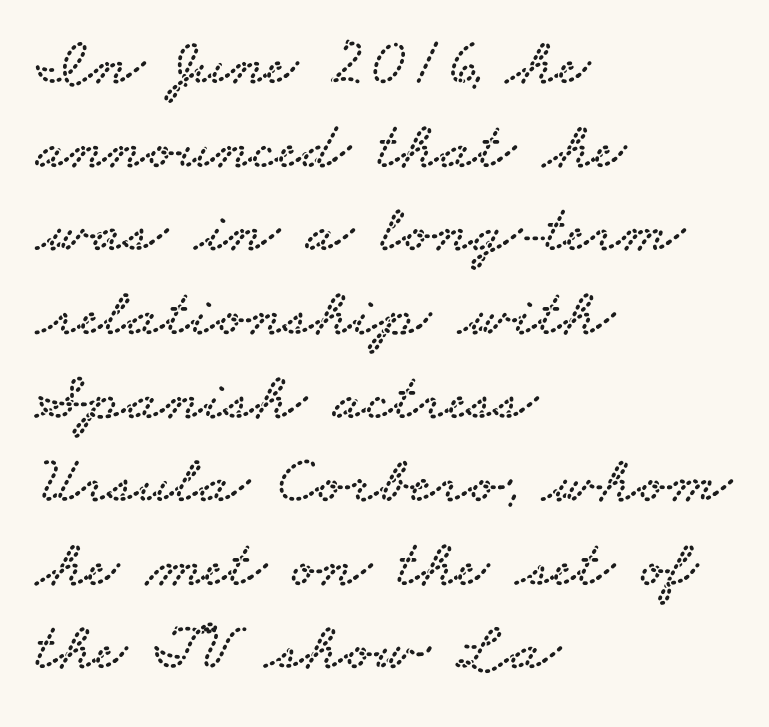
Rule under the text: the space is simply empty. How are the letters spaced? Ordinarily, with no added tracking. Every row of glyphs begins at an identical x-position on the left. The letters advance in unequal steps, a hallmark of proportional type.
